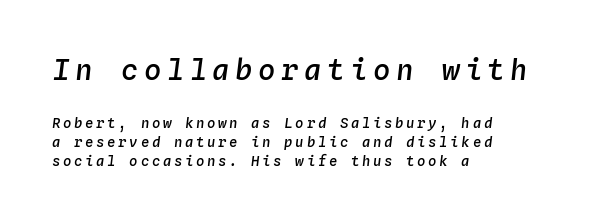
Q: Is the text bold? A: Semi-bold.
Q: Is the text italic (slanted)? A: Yes, it leans right by about 4 degrees.
Q: Is the text underlined? A: No.
Q: How is the paragraph aligned? A: Left-aligned.
Q: Is the spacing between lines tight, normal or loose? A: Normal.
Q: Which block of text is set in a larger size, the first (top) or the second (bottom)? A: The first (top) one.
Q: Width (condensed, normal, or wide)? A: Normal.
Q: Stroke contrast? A: Low.
Q: x-height? A: Medium.
Q: Monospaced? A: Yes.
